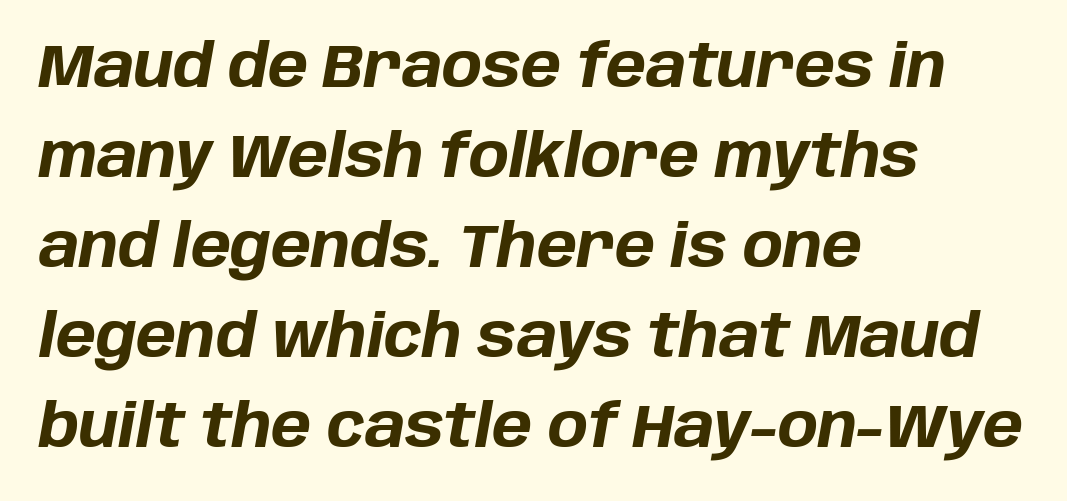
{"italic": "yes", "lean": "right", "slant_degrees": 10, "bold": "yes", "weight": "bold", "width": "normal", "stroke_contrast": "low", "x_height": "large", "monospaced": "no", "underline": "no", "align": "left", "line_spacing": "normal", "line_spacing_ratio": 1.5, "letter_spacing": "normal", "letter_spacing_em": 0.0, "glyph_px": 60}
